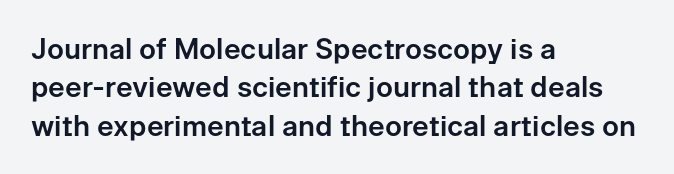
The image shows 28 px sans-serif type, upright; set left-aligned, normal line spacing (1.37x), normal letter spacing, not underlined; low stroke contrast and a medium x-height.
